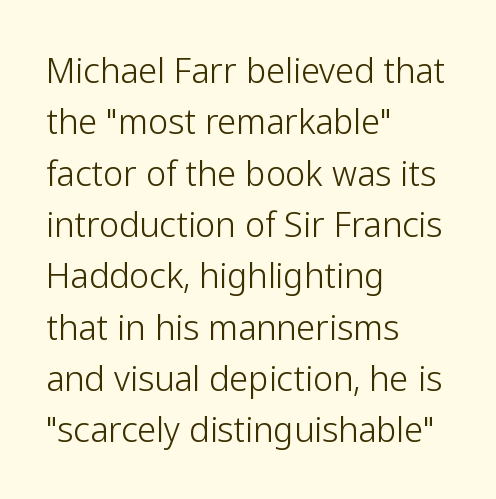
How would I describe the line gaps? Plain and ordinary. Words float on clear page, feet unadorned. On a weight scale, this lands at 450 or below. The rag falls on the right side of this text block. Serif or sans? Sans — the stroke terminals are bare. Tracking here is standard; glyphs follow each other at the usual distance.
